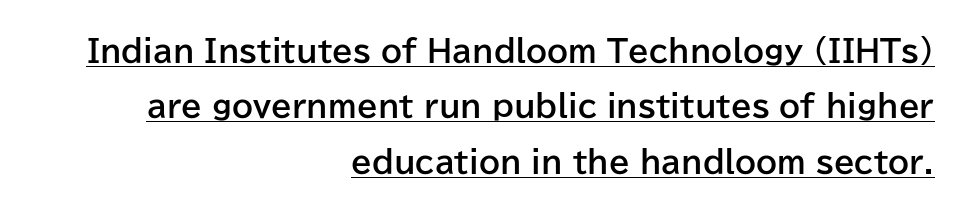
{"serif": "no", "italic": "no", "bold": "yes", "weight": "bold", "width": "normal", "stroke_contrast": "low", "x_height": "medium", "monospaced": "no", "underline": "yes", "align": "right", "line_spacing_ratio": 1.85, "letter_spacing": "normal", "letter_spacing_em": 0.0, "glyph_px": 30}
